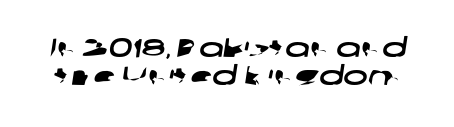
Here the glyphs are tracked normally, forming tight word shapes. Each row of text sits above clean, open space. The block of text is dense from top to bottom, with scant space between rows.
